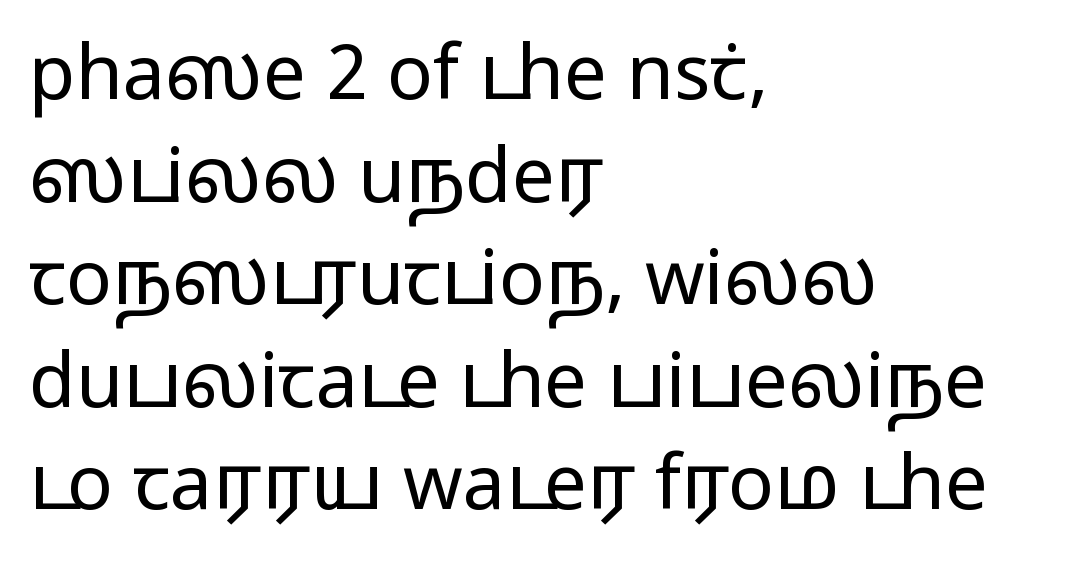
The image shows 76 px regular-weight, wide sans-serif type, upright; set left-aligned, normal line spacing (1.35x), normal letter spacing, not underlined; low stroke contrast and a medium x-height.
